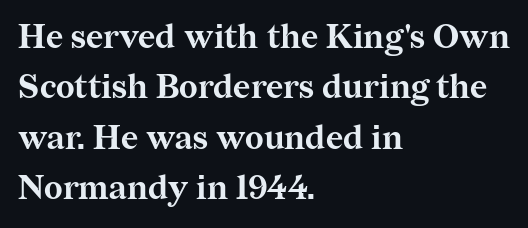
The image shows 33 px bold serif type, upright; set left-aligned, normal line spacing (1.53x), normal letter spacing, not underlined; medium stroke contrast and a medium x-height.
